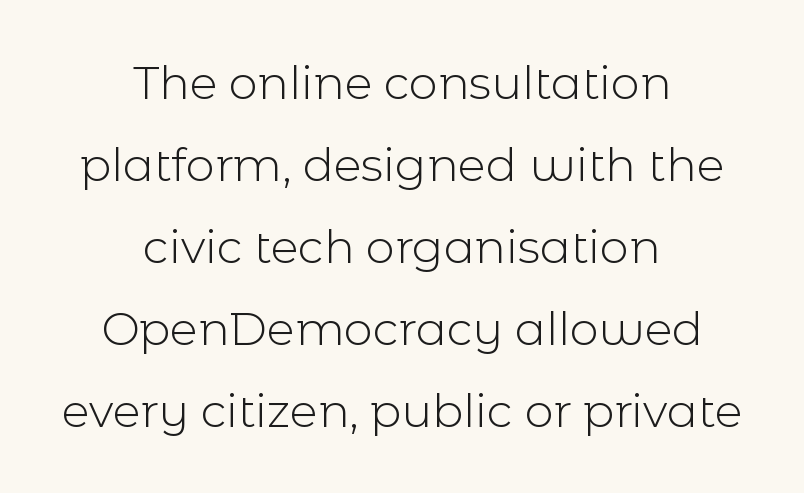
The image shows 46 px light sans-serif type, upright; set centered, line spacing 1.78x, normal letter spacing, not underlined; a medium x-height.
